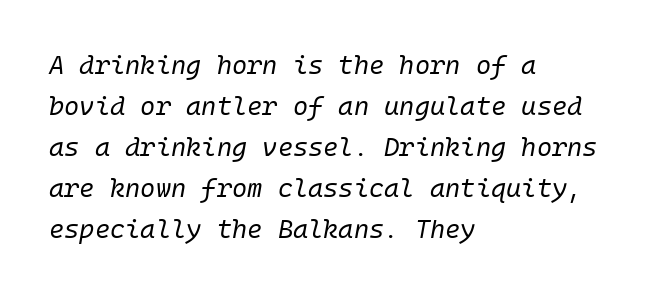
The glyphs are unaccompanied by any horizontal stroke below them. This is oblique type, the kind used for emphasis or titles. Here the glyphs are tracked normally, forming tight word shapes. Horizontal alignment here is leftward, the default for most running prose.
